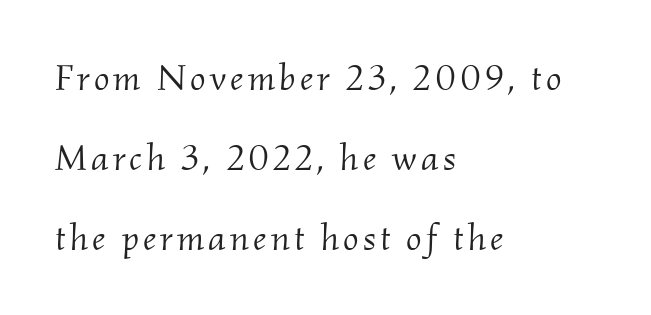
{"serif": "yes", "italic": "yes", "lean": "right", "slant_degrees": 2, "bold": "no", "weight": "light", "width": "normal", "stroke_contrast": "medium", "x_height": "small", "monospaced": "no", "underline": "no", "align": "left", "line_spacing": "loose", "line_spacing_ratio": 2.16, "glyph_px": 37}
